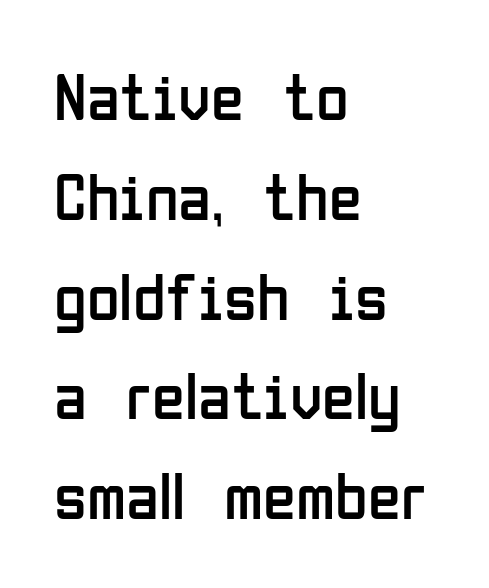
{"serif": "no", "italic": "no", "bold": "no", "weight": "regular", "width": "condensed", "stroke_contrast": "low", "x_height": "medium", "monospaced": "no", "underline": "no", "align": "left", "line_spacing": "normal", "line_spacing_ratio": 1.49, "letter_spacing": "normal", "letter_spacing_em": 0.0, "glyph_px": 67}
